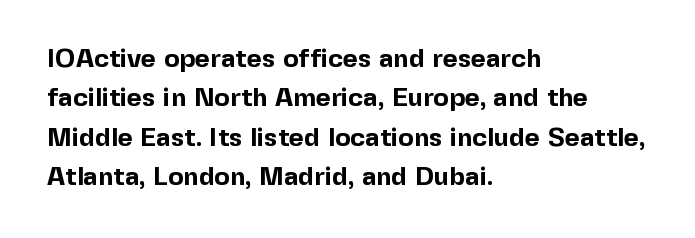
Typeset ragged right — the left edge is the straight one. The passage shown is not underscored anywhere. The lettering stays uniformly vertical, giving the passage a roman look. Short note: letters normally spaced.
